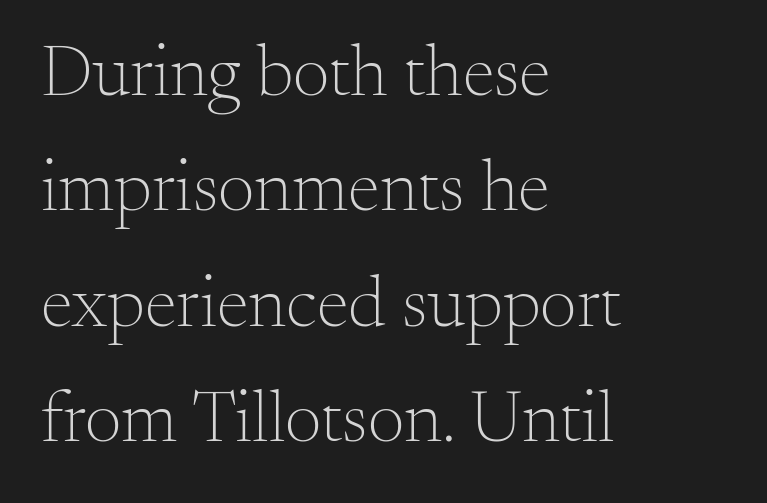
{"serif": "yes", "italic": "no", "bold": "no", "weight": "light", "width": "normal", "stroke_contrast": "medium", "x_height": "small", "monospaced": "no", "underline": "no", "align": "left", "line_spacing": "normal", "line_spacing_ratio": 1.58, "letter_spacing": "normal", "letter_spacing_em": 0.0, "glyph_px": 73}
